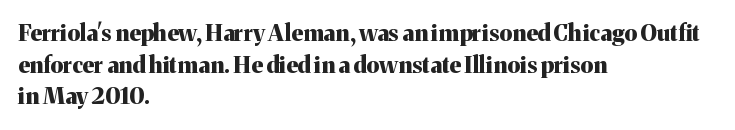
Q: Is the text bold? A: Yes.
Q: Is the text italic (slanted)? A: No, it is upright.
Q: Is the text underlined? A: No.
Q: How is the paragraph aligned? A: Left-aligned.
Q: Is the spacing between letters normal or unusually wide? A: Normal.
Q: Is the spacing between lines tight, normal or loose? A: Normal.
